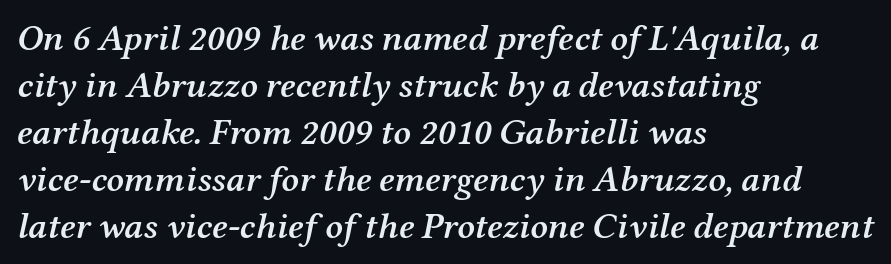
{"serif": "yes", "italic": "yes", "lean": "right", "slant_degrees": 12, "bold": "semi", "weight": "semibold", "width": "normal", "stroke_contrast": "medium", "x_height": "medium", "monospaced": "no", "underline": "no", "align": "left", "line_spacing": "normal", "line_spacing_ratio": 1.27, "letter_spacing": "normal", "letter_spacing_em": 0.0, "glyph_px": 37}
